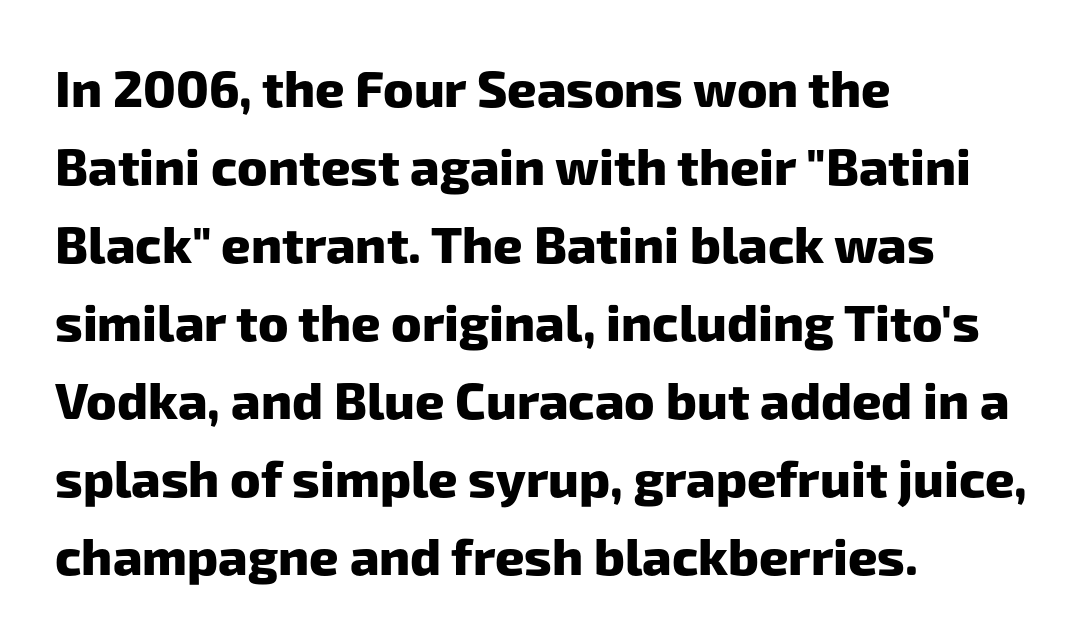
The image shows 51 px heavy sans-serif type; set left-aligned, normal line spacing (1.53x), normal letter spacing, not underlined; low stroke contrast and a medium x-height.
